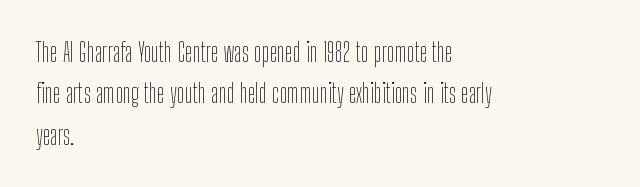
{"italic": "no", "bold": "no", "underline": "no", "align": "left", "line_spacing": "normal", "line_spacing_ratio": 1.59, "letter_spacing": "normal", "letter_spacing_em": 0.0, "glyph_px": 26}
